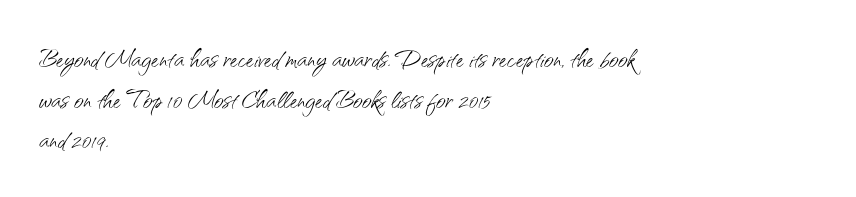
The image shows 33 px light sans-serif type; set left-aligned, line spacing 1.23x, normal letter spacing, not underlined; medium stroke contrast and a small x-height.
